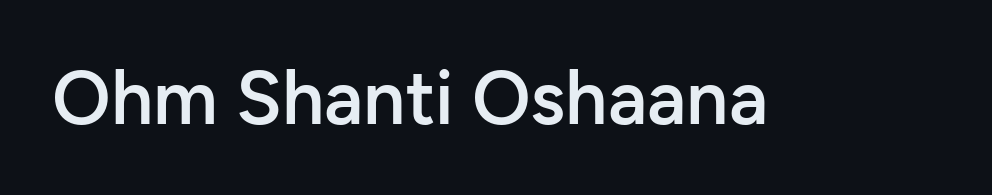
The face used here is a semibold: visibly heavier than regular, lighter than bold. Anything drawn beneath the words? Only blank space. Font category for this specimen: sans-serif. Compared with typical body copy, the letter spacing here is the same. Looks like regular typesetting: each glyph gets only the width it needs. You can tell it's not italic because the verticals are truly vertical.
